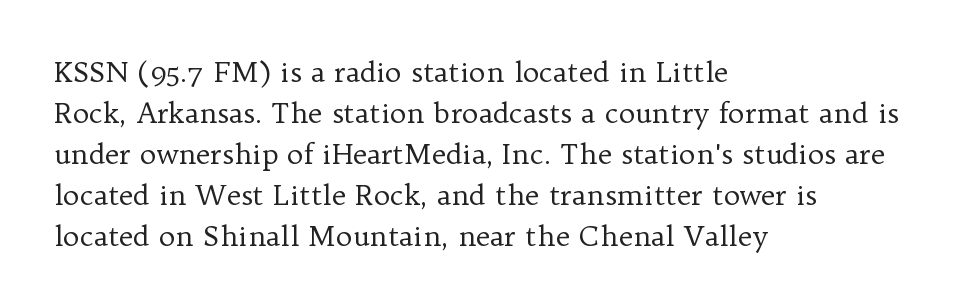
{"serif": "yes", "italic": "no", "bold": "no", "weight": "regular", "width": "normal", "stroke_contrast": "low", "x_height": "medium", "monospaced": "no", "underline": "no", "align": "left", "line_spacing": "normal", "line_spacing_ratio": 1.46, "letter_spacing": "normal", "letter_spacing_em": 0.0, "glyph_px": 28}
